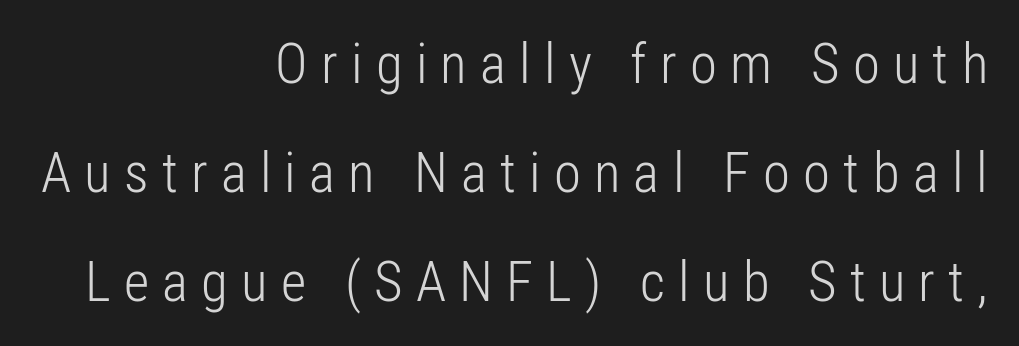
The image shows 55 px light, condensed sans-serif type, upright; set right-aligned, loose line spacing (1.98x), unusually wide letter spacing (+0.24 em), not underlined; low stroke contrast and a medium x-height.
